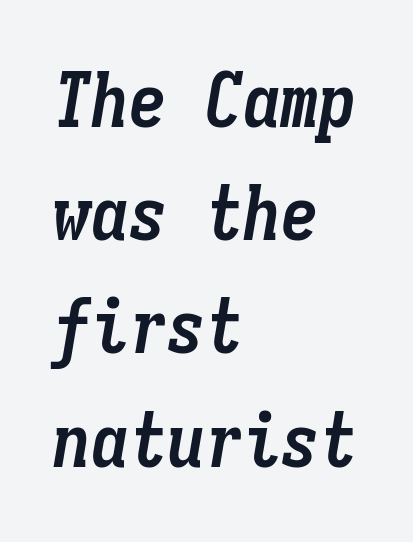
Would a proofreader flag this as italicized? Yes. Descender tails drop into unmarked territory. You could count columns in this text — the font is strictly monospaced. The face used here is rendered with its standard letterfit.
